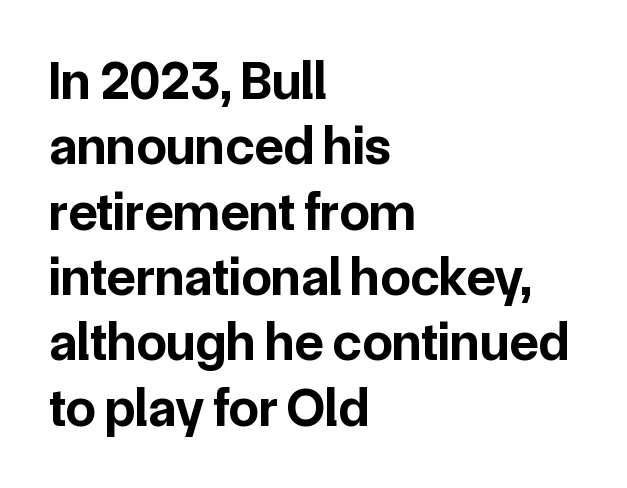
The rendering anchors every line to the left-hand side. The rendering shows plain stroke endings on the letterforms — a sans-serif design. Students, note that the glyphs here touch the page at normal intervals. Plain, unruled lines of type. A dark, heavy texture on the line: the type is bold.
